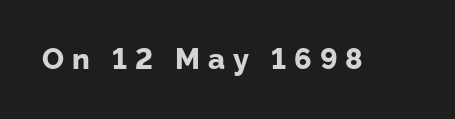
The image shows 29 px bold sans-serif type, upright; set unusually wide letter spacing (+0.27 em), not underlined; low stroke contrast and a medium x-height.
